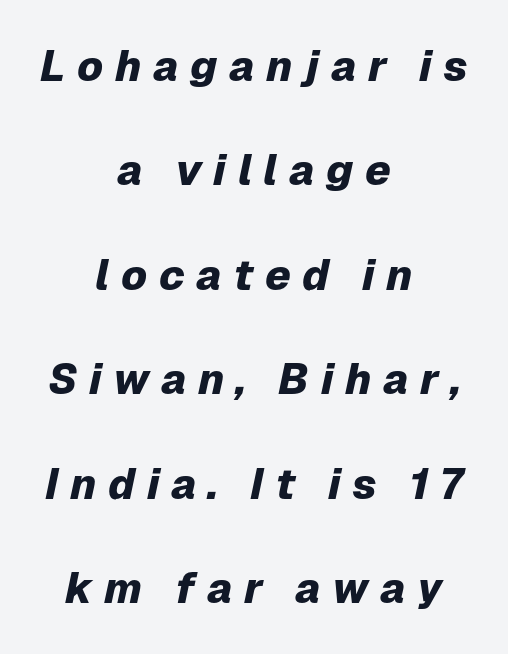
Spacing verdict: proportional, widths tailored to each character. The type is letterspaced generously, with wide tracking. Centered paragraph, ragged on both sides. Has an underline been added? It has not. One glance says open: line gaps are wider than usual.
